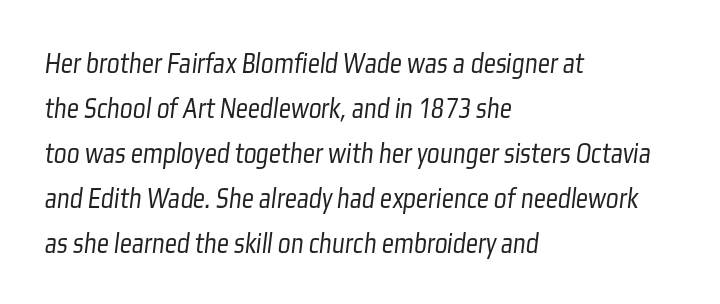
Leading matches the norm, producing a regular column. Tracking value appears to be zero — textbook default spacing. If you drew a ruler down the left edge, every line would touch it. The passage shown is not underscored anywhere.
